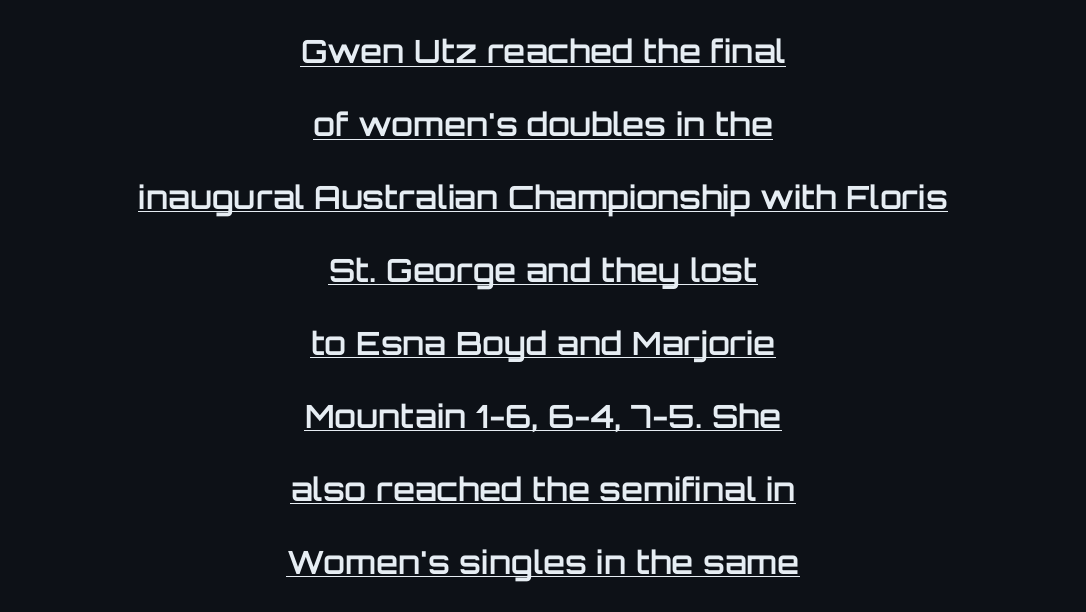
{"serif": "no", "italic": "no", "bold": "semi", "weight": "semibold", "width": "normal", "stroke_contrast": "low", "x_height": "large", "monospaced": "no", "underline": "yes", "align": "center", "line_spacing": "loose", "line_spacing_ratio": 2.28, "letter_spacing": "normal", "letter_spacing_em": 0.0, "glyph_px": 32}
